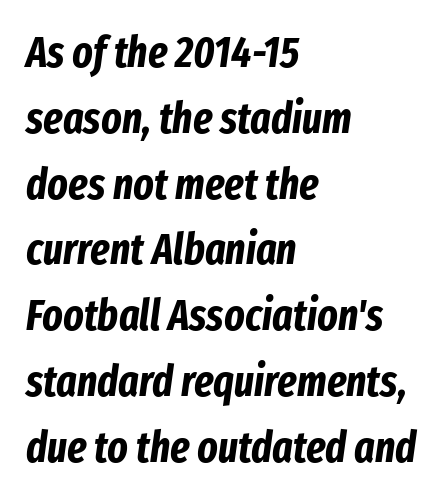
The image shows 43 px bold, condensed type, italic (leaning right); set left-aligned, normal line spacing (1.53x), normal letter spacing, not underlined; low stroke contrast and a medium x-height.
